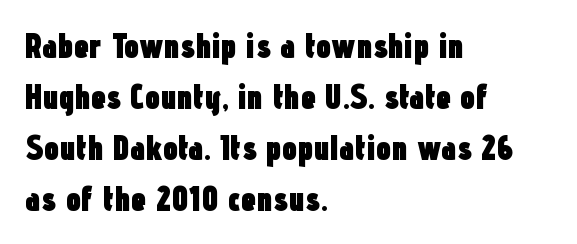
The image shows 34 px heavy, condensed sans-serif type, upright; set left-aligned, normal line spacing (1.5x), normal letter spacing, not underlined; low stroke contrast and a medium x-height.
